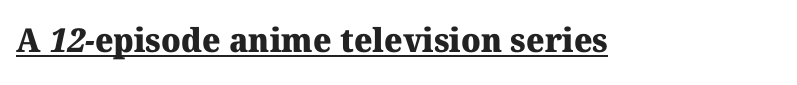
{"serif": "yes", "bold": "yes", "weight": "heavy", "width": "normal", "stroke_contrast": "medium", "x_height": "medium", "monospaced": "no", "underline": "yes", "letter_spacing": "normal", "letter_spacing_em": 0.0, "glyph_px": 33}
